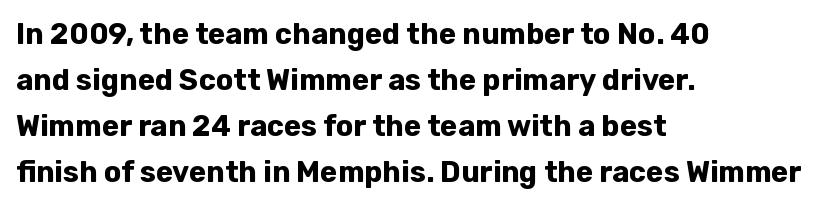
Do the characters align in a grid? No, the font is proportional. Does the type have serifs? No, each stem ends abruptly. Line beginnings align vertically; line endings do not. The letters stand upright; this is a roman face. Spacing between characters is what you'd get straight out of the box. The area under the type is left untouched.
